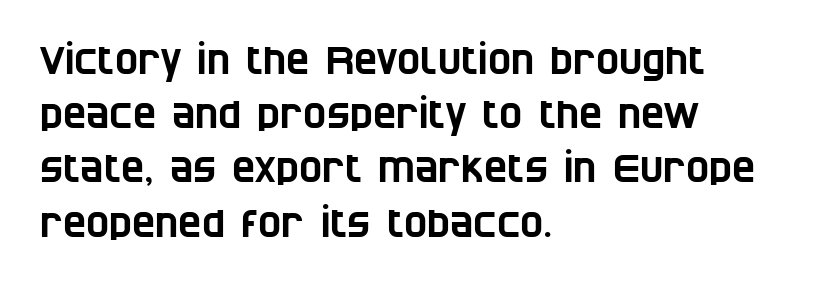
A bare baseline throughout the passage. The letters advance in unequal steps, a hallmark of proportional type. The designer left line spacing at the default. Here the glyphs are tracked normally, forming tight word shapes. Unlike a traditional serif, this face leaves its strokes unadorned. The typesetter chose a ragged-right arrangement here.
